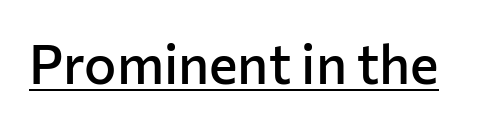
The image shows 54 px semibold sans-serif type, upright; set normal letter spacing, underlined; low stroke contrast and a medium x-height.
